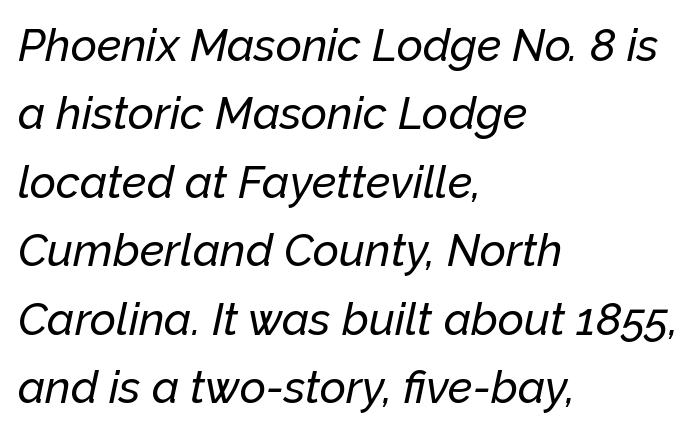
Q: Is the text italic (slanted)? A: Yes, it leans right by about 12 degrees.
Q: Is the text underlined? A: No.
Q: How is the paragraph aligned? A: Left-aligned.
Q: Is the spacing between letters normal or unusually wide? A: Normal.
Q: Is the spacing between lines tight, normal or loose? A: Normal.
Q: Width (condensed, normal, or wide)? A: Normal.
Q: Stroke contrast? A: Low.
Q: x-height? A: Medium.
Q: Monospaced? A: No.
